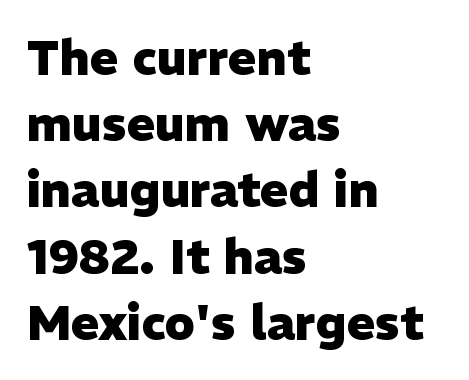
The image shows 48 px heavy sans-serif type, upright; set left-aligned, normal line spacing (1.38x), normal letter spacing, not underlined; low stroke contrast and a medium x-height.
